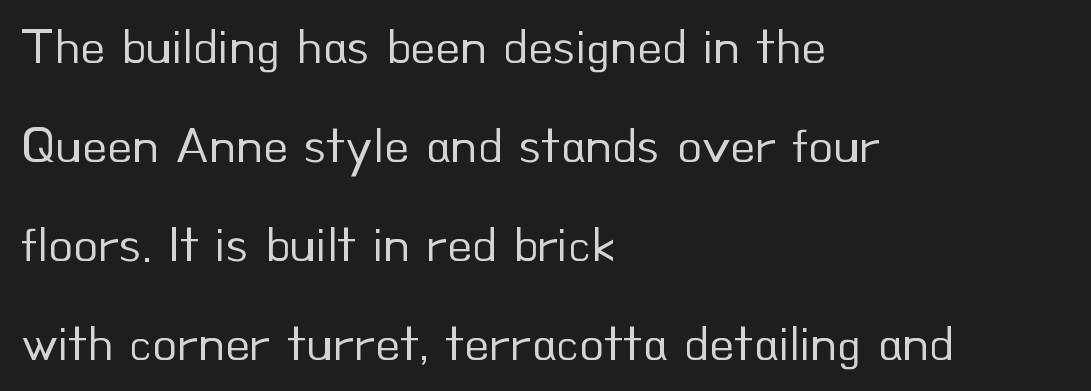
{"serif": "no", "italic": "no", "bold": "no", "weight": "regular", "width": "normal", "stroke_contrast": "low", "x_height": "small", "monospaced": "no", "underline": "no", "align": "left", "line_spacing": "loose", "line_spacing_ratio": 1.94, "letter_spacing": "normal", "letter_spacing_em": 0.0, "glyph_px": 51}
